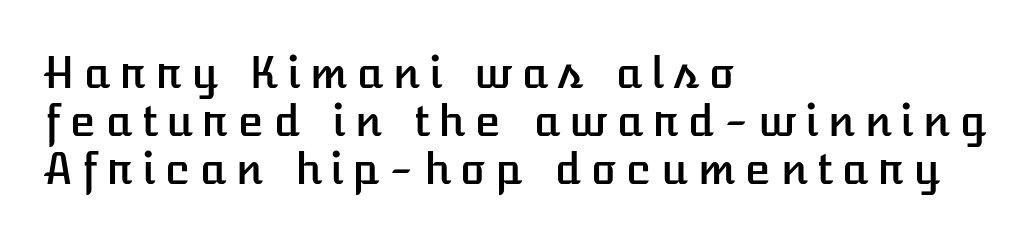
The image shows 43 px text type, upright; set left-aligned, tight line spacing (1.12x), unusually wide letter spacing (+0.21 em), not underlined; low stroke contrast and a medium x-height.
